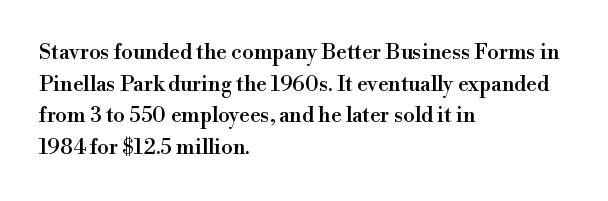
The image shows 21 px text type, upright; set left-aligned, normal line spacing (1.51x), normal letter spacing, not underlined.
